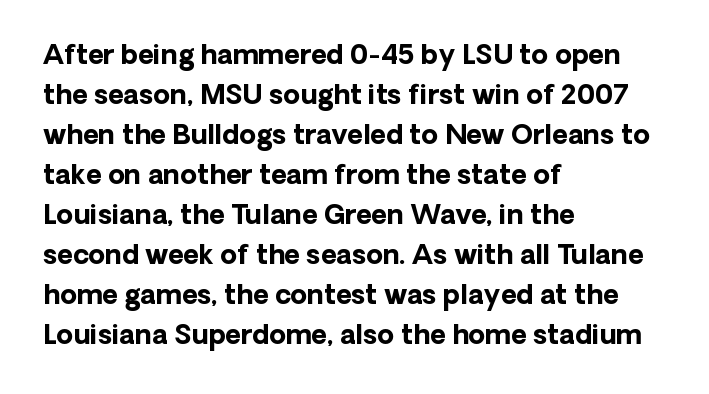
A student would call this left alignment; a typographer would say flush left, rag right. Lines of text with bare space underneath. Does the weight exceed regular? Yes, all the way to bold. Posture: vertical. The rows are spaced the way most documents space them. In terms of letterspacing, this is plain default setting.
